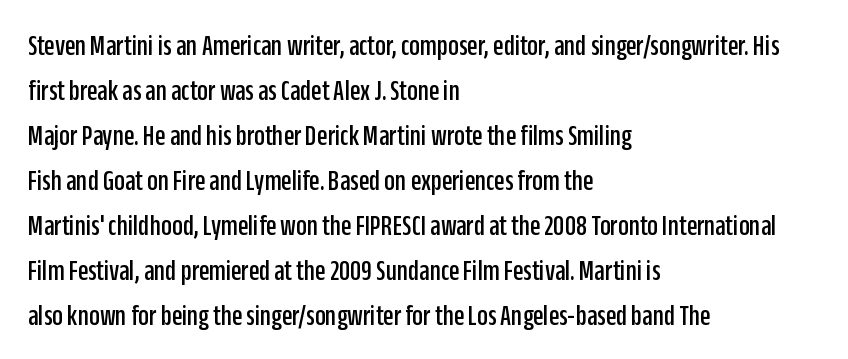
The face used here is rendered with its standard letterfit. The lines in this sample share a left origin and differ only in where they stop. The glyphs are unaccompanied by any horizontal stroke below them. Letterform terminals end flat and unadorned throughout the passage.
